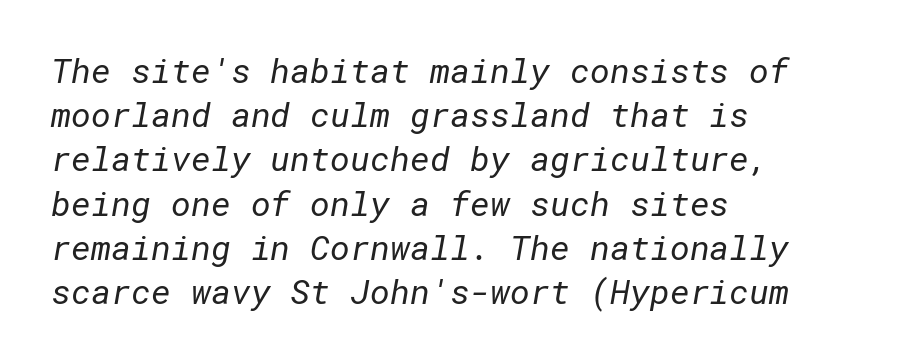
{"serif": "no", "bold": "no", "weight": "regular", "width": "normal", "stroke_contrast": "low", "x_height": "medium", "underline": "no", "align": "left", "line_spacing": "normal", "line_spacing_ratio": 1.3, "letter_spacing": "normal", "letter_spacing_em": 0.0, "glyph_px": 34}
